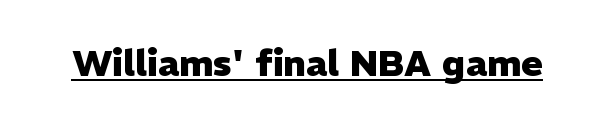
The image shows 36 px heavy sans-serif type, upright; set normal letter spacing, underlined; low stroke contrast and a medium x-height.
